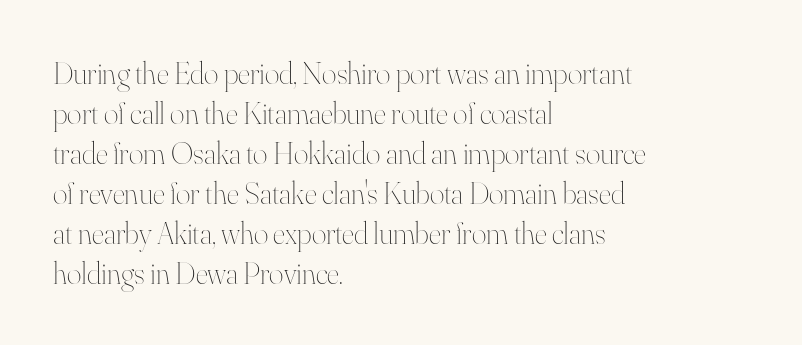
A normal amount of white space separates one row of letters from the next. Looks like regular typesetting: each glyph gets only the width it needs. The letters sit at their default tracking, neither squeezed nor spread. Posture: straight, roman, zero tilt.
